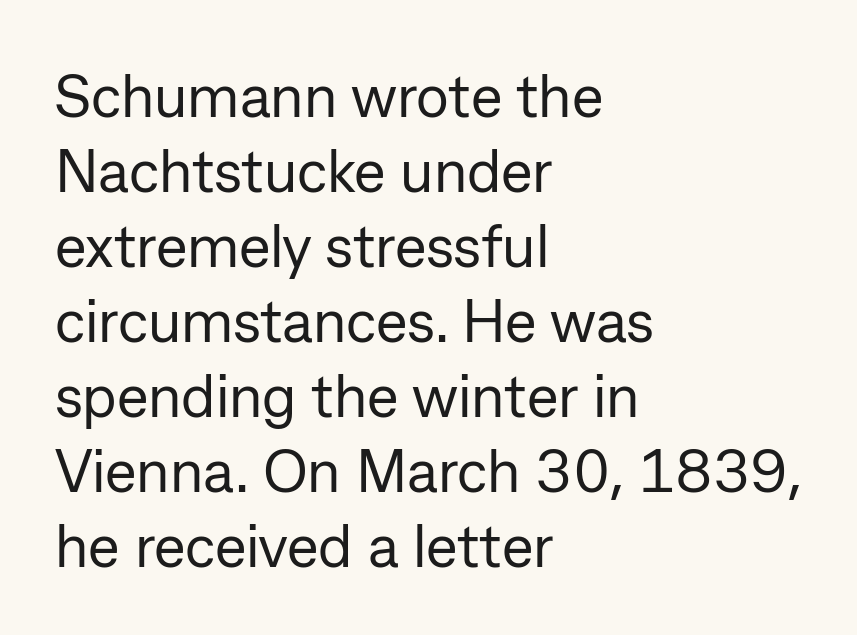
The image shows 60 px regular-weight sans-serif type, upright; set left-aligned, normal line spacing (1.25x), normal letter spacing, not underlined; low stroke contrast and a medium x-height.
